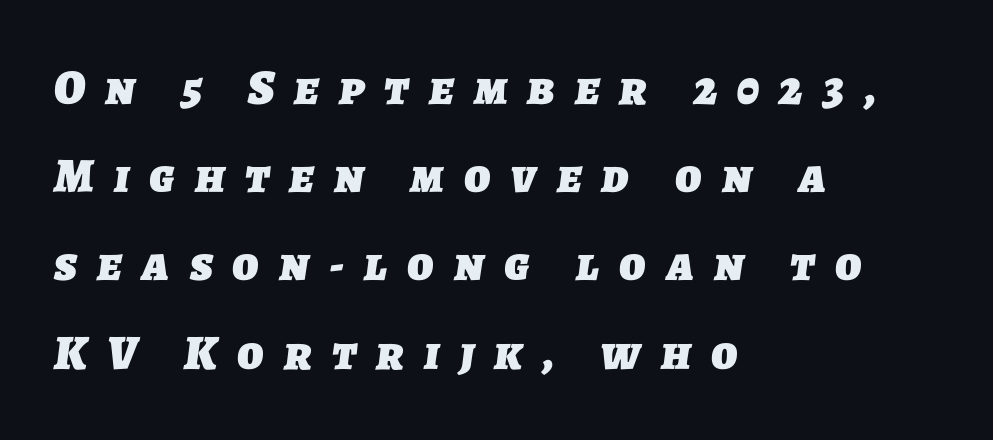
{"serif": "no", "bold": "yes", "weight": "heavy", "width": "normal", "stroke_contrast": "low", "x_height": "medium", "monospaced": "no", "underline": "no", "align": "left", "line_spacing_ratio": 1.8, "letter_spacing": "wide", "letter_spacing_em": 0.41, "glyph_px": 49}
